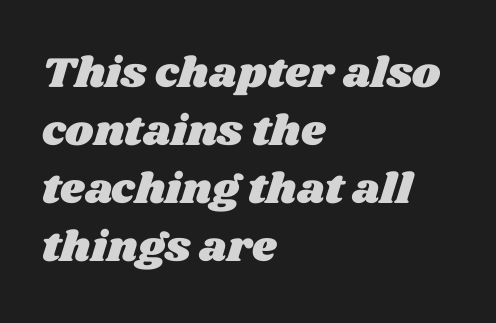
{"width": "wide", "stroke_contrast": "medium", "x_height": "large", "monospaced": "no", "underline": "no", "align": "left", "line_spacing": "normal", "line_spacing_ratio": 1.35, "letter_spacing": "normal", "letter_spacing_em": 0.0, "glyph_px": 43}
